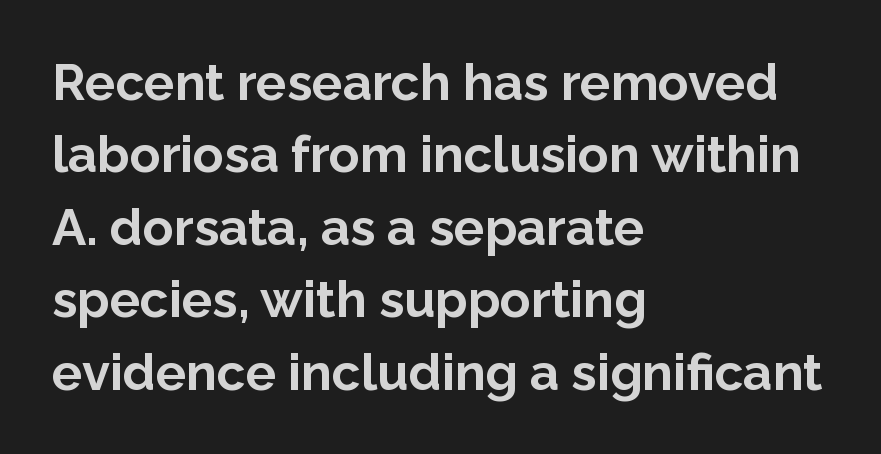
Does the weight exceed regular? Yes, all the way to bold. Proportional: the letters do not fall into vertical columns. Vertical strokes here are truly vertical. The horizontal fit of the characters is conventional and even. Vertical spacing — default.
